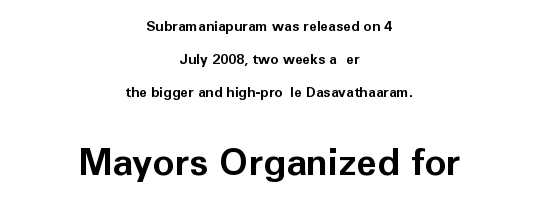
Q: Is the text bold? A: Yes.
Q: Is the text italic (slanted)? A: No, it is upright.
Q: Is the typeface a serif or a sans-serif typeface? A: Sans-serif.
Q: Is the text underlined? A: No.
Q: How is the paragraph aligned? A: Centered.
Q: Is the spacing between letters normal or unusually wide? A: Normal.
Q: Is the spacing between lines tight, normal or loose? A: Loose.
Q: Which block of text is set in a larger size, the first (top) or the second (bottom)? A: The second (bottom) one.
Q: Width (condensed, normal, or wide)? A: Normal.
Q: Stroke contrast? A: Low.
Q: x-height? A: Medium.
Q: Monospaced? A: No.
